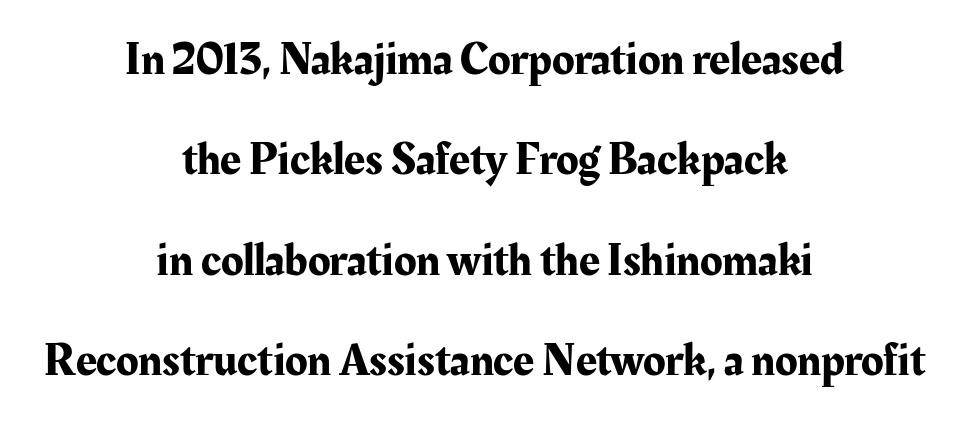
The image shows 46 px serif type, upright; set centered, loose line spacing (2.18x), normal letter spacing, not underlined; medium stroke contrast and a medium x-height.
